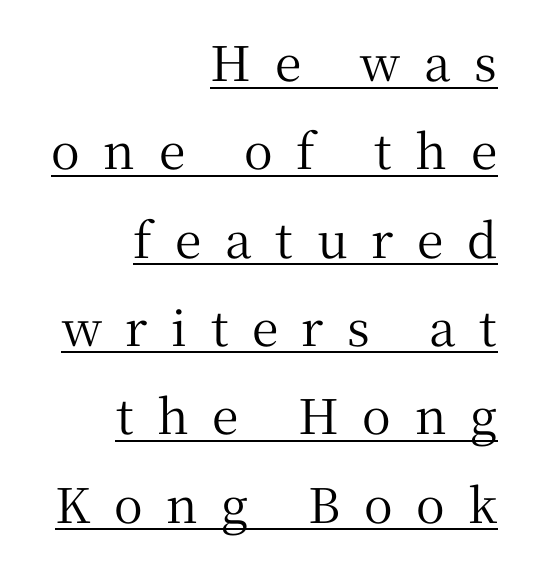
Q: Is the text italic (slanted)? A: No, it is upright.
Q: Is the typeface a serif or a sans-serif typeface? A: Serif.
Q: Is the text underlined? A: Yes.
Q: How is the paragraph aligned? A: Right-aligned.
Q: Is the spacing between letters normal or unusually wide? A: Unusually wide.
Q: Width (condensed, normal, or wide)? A: Normal.
Q: Stroke contrast? A: Medium.
Q: x-height? A: Medium.
Q: Monospaced? A: No.
